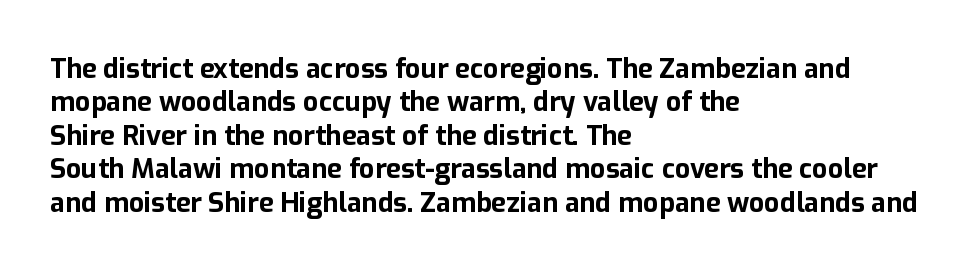
{"italic": "no", "bold": "yes", "underline": "no", "align": "left", "line_spacing_ratio": 1.24, "letter_spacing": "normal", "letter_spacing_em": 0.0, "glyph_px": 27}
